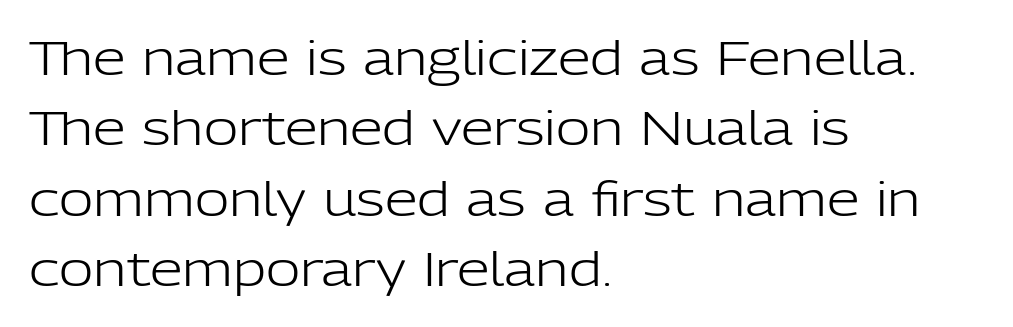
{"serif": "no", "italic": "no", "bold": "no", "weight": "light", "width": "normal", "stroke_contrast": "low", "x_height": "medium", "monospaced": "no", "underline": "no", "align": "left", "line_spacing": "normal", "line_spacing_ratio": 1.5, "letter_spacing": "normal", "letter_spacing_em": 0.0, "glyph_px": 47}
